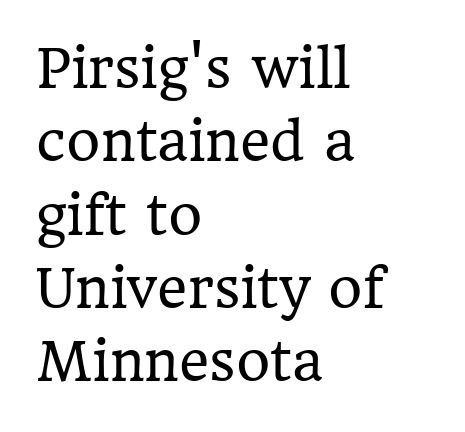
The image shows 52 px regular-weight serif type, upright; set left-aligned, normal line spacing (1.41x), normal letter spacing, not underlined; low stroke contrast and a medium x-height.
